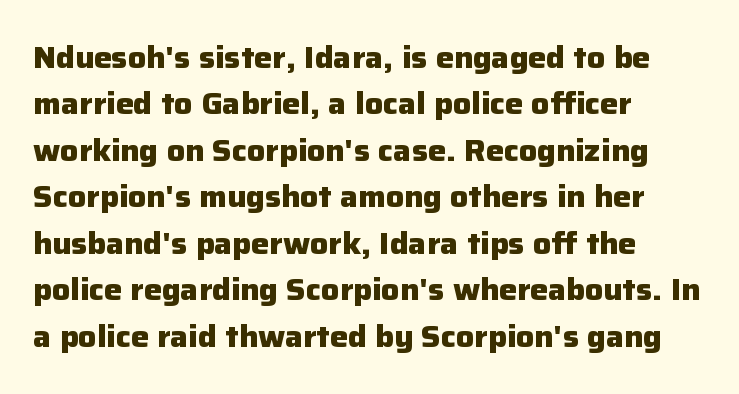
Q: Is the text bold? A: Yes.
Q: Is the text italic (slanted)? A: No, it is upright.
Q: Is the typeface a serif or a sans-serif typeface? A: Sans-serif.
Q: Is the text underlined? A: No.
Q: How is the paragraph aligned? A: Left-aligned.
Q: Is the spacing between letters normal or unusually wide? A: Normal.
Q: Is the spacing between lines tight, normal or loose? A: Normal.
Q: Width (condensed, normal, or wide)? A: Normal.
Q: Stroke contrast? A: Low.
Q: x-height? A: Medium.
Q: Monospaced? A: No.
